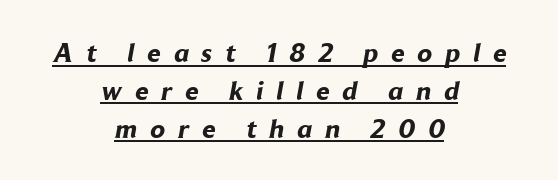
There is plenty of visible air inserted between adjacent glyphs. These lines carry a lot of weight — the face is fully bold. Successive baselines arrive at the customary interval. Glance below the letters and you will spot a drawn line. A centered setting, common on invitations and titles, is used for this passage.
